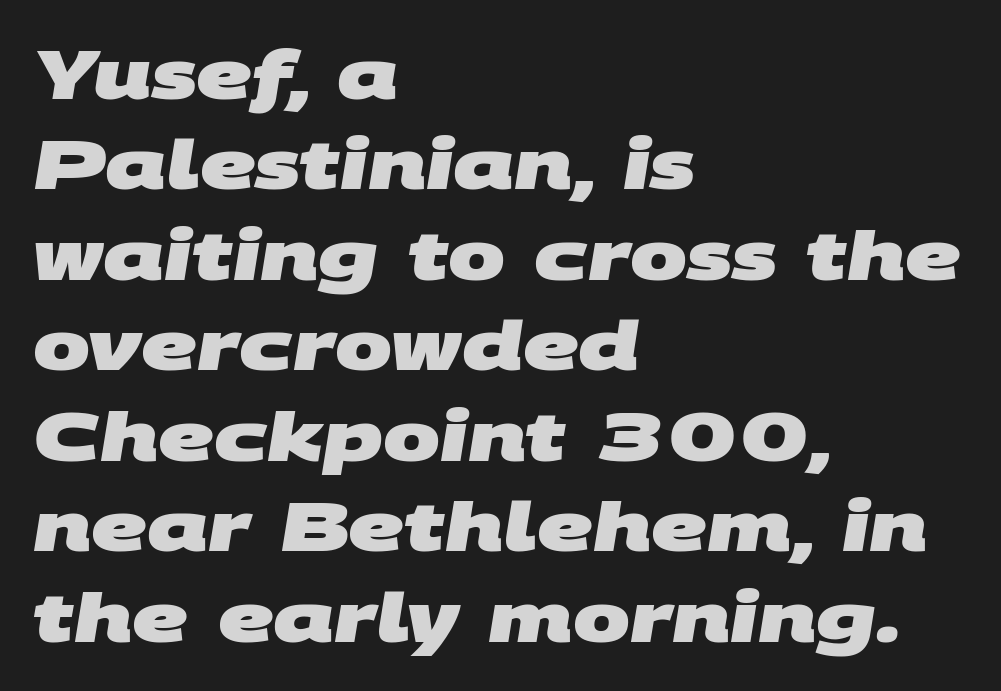
This sample has the flowing, uneven cadence of proportional lettering. One glance says typical: line gaps are just what's usual. You'd pick this weight for a headline — it's a proper bold. Caption: standard tracking, unaltered.
